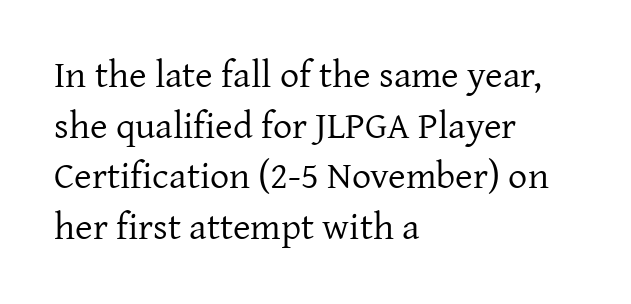
Q: Is the text bold? A: No.
Q: Is the text italic (slanted)? A: No, it is upright.
Q: Is the typeface a serif or a sans-serif typeface? A: Serif.
Q: Is the text underlined? A: No.
Q: How is the paragraph aligned? A: Left-aligned.
Q: Is the spacing between letters normal or unusually wide? A: Normal.
Q: Is the spacing between lines tight, normal or loose? A: Normal.
Q: Width (condensed, normal, or wide)? A: Normal.
Q: Stroke contrast? A: Low.
Q: x-height? A: Medium.
Q: Monospaced? A: No.
